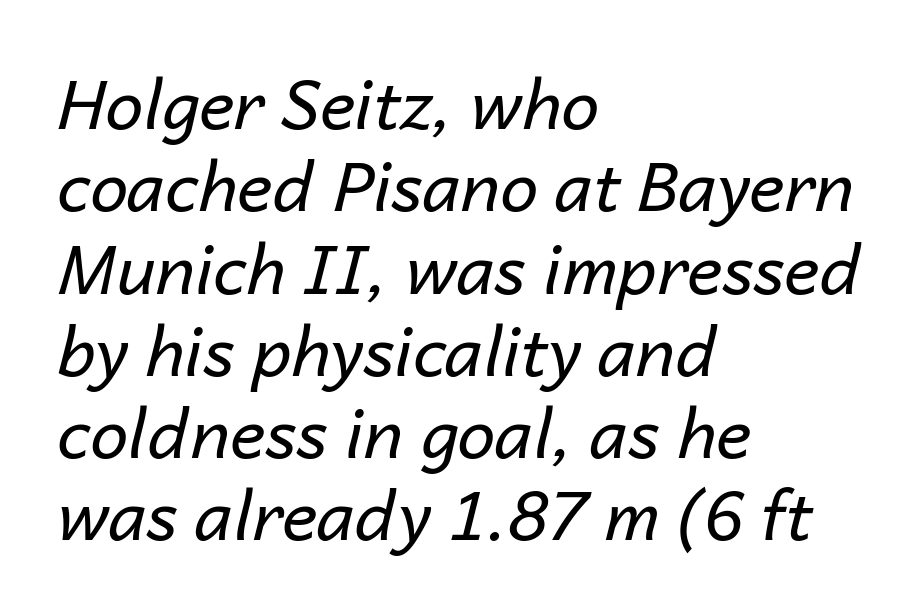
Q: Is the text bold? A: No.
Q: Is the text italic (slanted)? A: Yes, it leans right by about 14 degrees.
Q: Is the text underlined? A: No.
Q: How is the paragraph aligned? A: Left-aligned.
Q: Is the spacing between letters normal or unusually wide? A: Normal.
Q: Width (condensed, normal, or wide)? A: Normal.
Q: Stroke contrast? A: Low.
Q: x-height? A: Medium.
Q: Monospaced? A: No.
